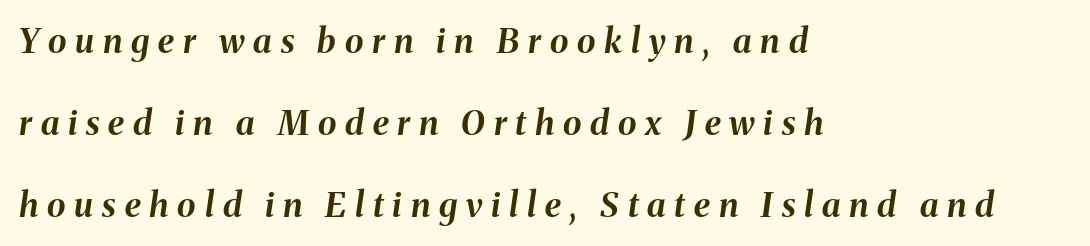
Q: Is the text bold? A: Yes.
Q: Is the text italic (slanted)? A: Yes, it leans right by about 8 degrees.
Q: Is the text underlined? A: No.
Q: How is the paragraph aligned? A: Left-aligned.
Q: Is the spacing between letters normal or unusually wide? A: Unusually wide.
Q: Is the spacing between lines tight, normal or loose? A: Loose.
Q: Width (condensed, normal, or wide)? A: Normal.
Q: Stroke contrast? A: Medium.
Q: x-height? A: Medium.
Q: Monospaced? A: No.
